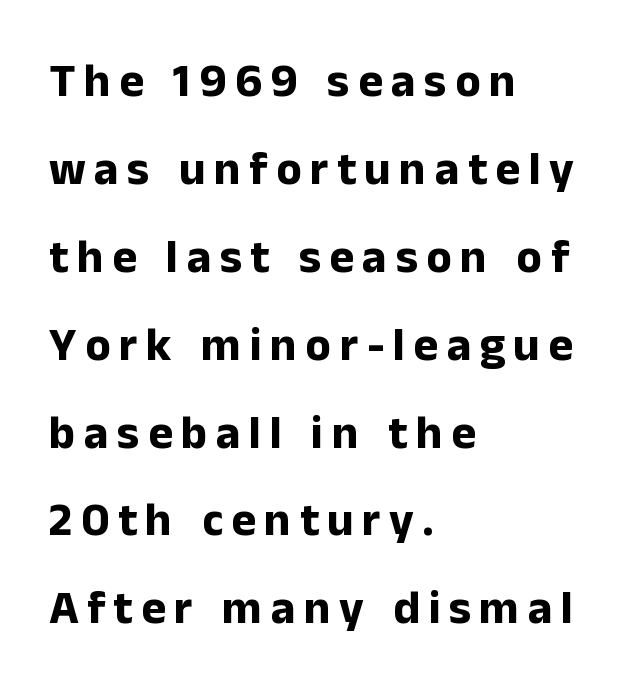
Q: Is the text bold? A: Yes.
Q: Is the text italic (slanted)? A: No, it is upright.
Q: Is the typeface a serif or a sans-serif typeface? A: Sans-serif.
Q: Is the text underlined? A: No.
Q: How is the paragraph aligned? A: Left-aligned.
Q: Width (condensed, normal, or wide)? A: Normal.
Q: Stroke contrast? A: Low.
Q: x-height? A: Medium.
Q: Monospaced? A: No.
